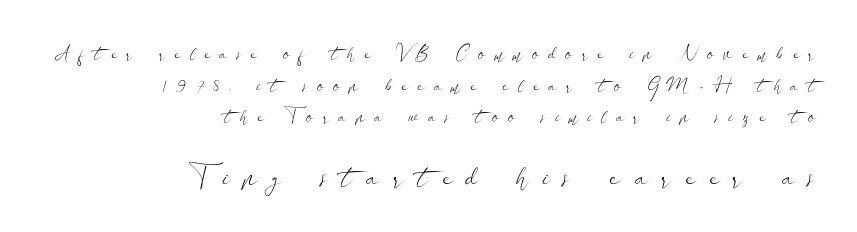
{"serif": "no", "bold": "no", "weight": "light", "width": "wide", "stroke_contrast": "low", "x_height": "small", "monospaced": "no", "underline": "no", "align": "right", "line_spacing": "normal", "line_spacing_ratio": 1.66, "letter_spacing": "wide", "letter_spacing_em": 0.47, "larger_block": "second", "size_ratio": 1.53, "glyph_px": 29}
